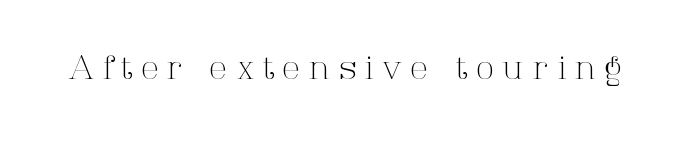
Q: Is the text bold? A: No.
Q: Is the text italic (slanted)? A: No, it is upright.
Q: Is the typeface a serif or a sans-serif typeface? A: Serif.
Q: Is the text underlined? A: No.
Q: Is the spacing between letters normal or unusually wide? A: Unusually wide.
Q: Width (condensed, normal, or wide)? A: Normal.
Q: Stroke contrast? A: High.
Q: x-height? A: Medium.
Q: Monospaced? A: No.
